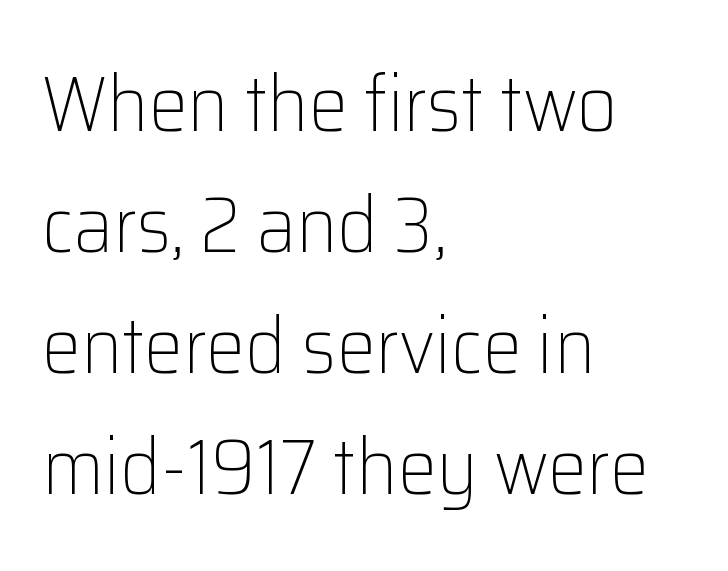
No letter is thick-stroked: the sample isn't bold. Evenly set lines give the paragraph a standard silhouette. The paragraph shown leans on its left margin. The space beneath each line is pristine and unruled. Designer's note — italics off, roman on. Standard letterfit; no display-style spreading of the glyphs.
